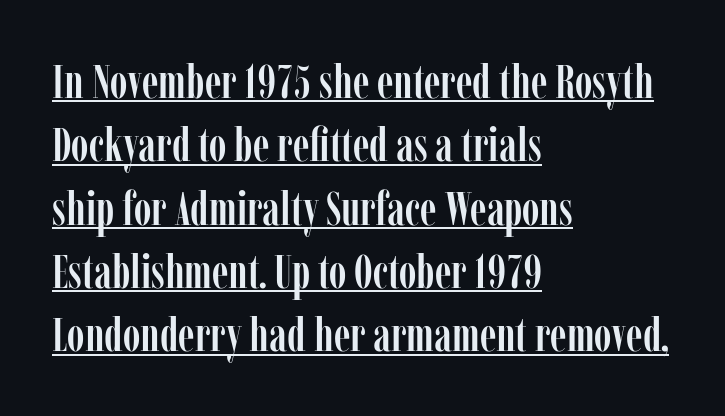
Q: Is the text italic (slanted)? A: No, it is upright.
Q: Is the typeface a serif or a sans-serif typeface? A: Serif.
Q: Is the text underlined? A: Yes.
Q: How is the paragraph aligned? A: Left-aligned.
Q: Is the spacing between letters normal or unusually wide? A: Normal.
Q: Is the spacing between lines tight, normal or loose? A: Normal.
Q: Width (condensed, normal, or wide)? A: Condensed.
Q: Stroke contrast? A: Low.
Q: x-height? A: Medium.
Q: Monospaced? A: No.
